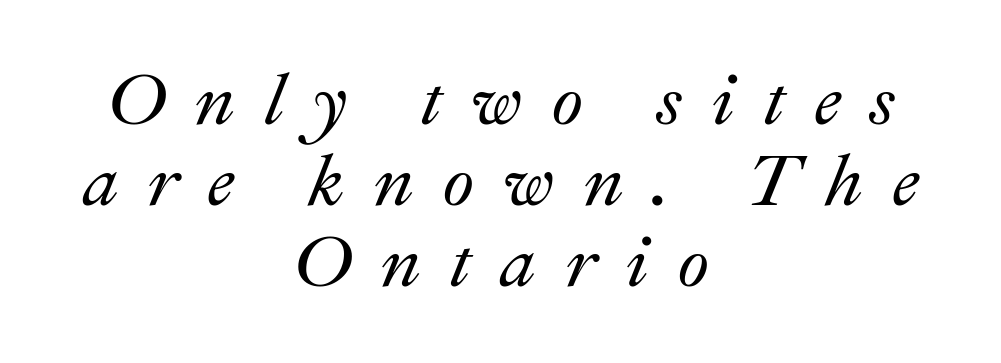
{"italic": "yes", "lean": "right", "slant_degrees": 22, "width": "normal", "stroke_contrast": "medium", "x_height": "small", "monospaced": "no", "underline": "no", "align": "center", "line_spacing": "tight", "line_spacing_ratio": 1.11, "letter_spacing": "wide", "letter_spacing_em": 0.39, "glyph_px": 73}
